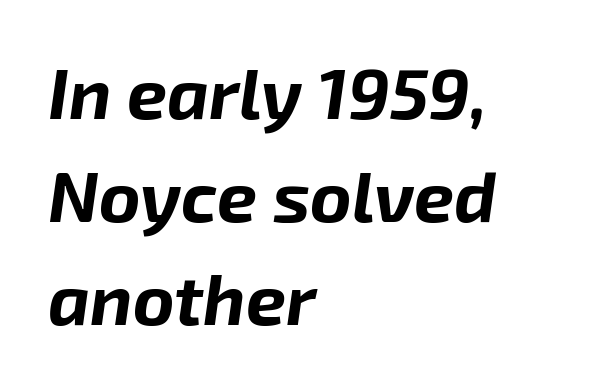
{"italic": "yes", "lean": "right", "slant_degrees": 8, "bold": "yes", "weight": "bold", "width": "normal", "stroke_contrast": "low", "x_height": "medium", "monospaced": "no", "underline": "no", "align": "left", "line_spacing": "normal", "line_spacing_ratio": 1.45, "letter_spacing": "normal", "letter_spacing_em": 0.0, "glyph_px": 71}
